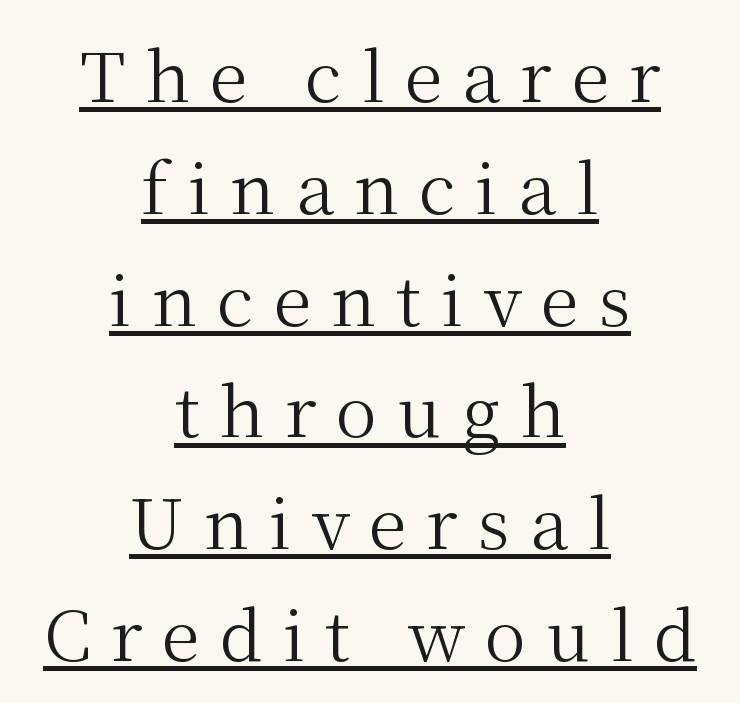
These lines were composed using upright roman letters. Type style note: has serifs. Notice how descenders clear the ascenders below comfortably — that's standard leading. The letters advance in unequal steps, a hallmark of proportional type. This reads as an unemphasized weight, regular at the heaviest. Caption: expanded tracking, letters set apart.
